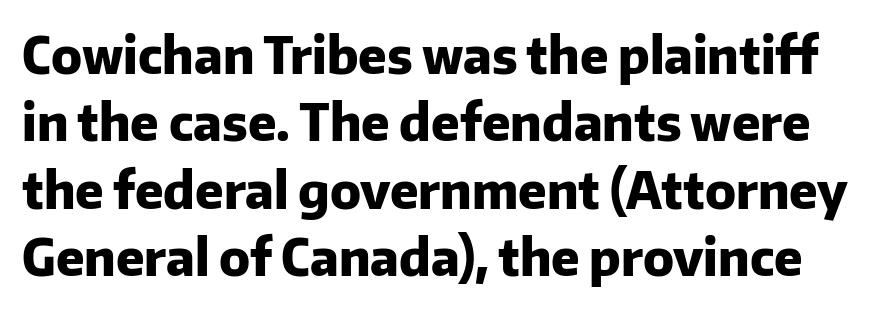
{"serif": "no", "italic": "no", "bold": "yes", "weight": "heavy", "width": "normal", "stroke_contrast": "low", "x_height": "medium", "monospaced": "no", "underline": "no", "line_spacing": "normal", "line_spacing_ratio": 1.35, "letter_spacing": "normal", "letter_spacing_em": 0.0, "glyph_px": 50}
